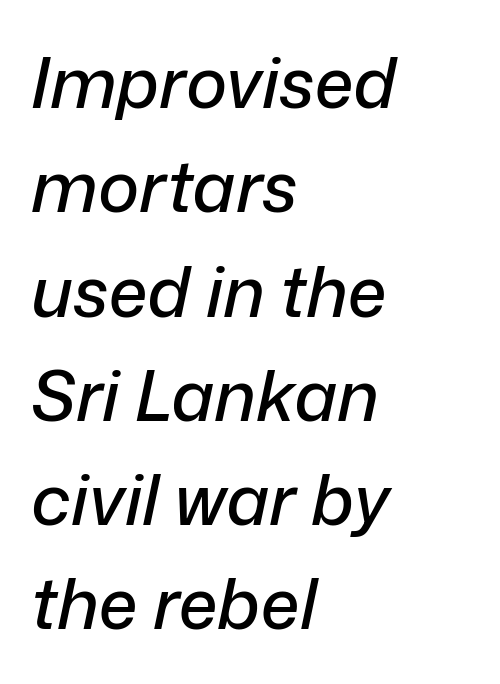
Short note: letters normally spaced. The passage shown is typed in a proportional face where columns would drift. Style check: oblique. This rendering uses left alignment, leaving the right contour irregular. Does the leading feel generous? No, just average. Underline: absent.
